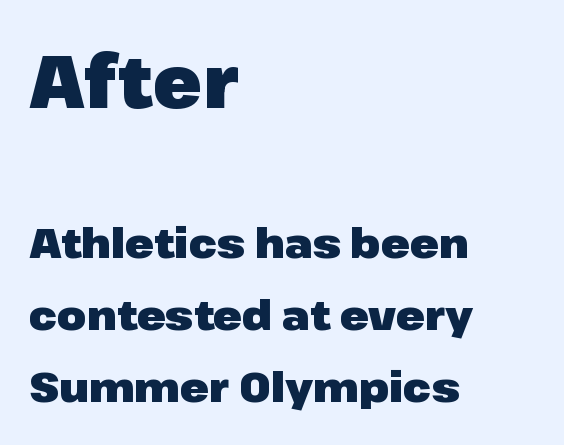
Q: Is the text bold? A: Yes.
Q: Is the text italic (slanted)? A: No, it is upright.
Q: Is the typeface a serif or a sans-serif typeface? A: Sans-serif.
Q: Is the text underlined? A: No.
Q: How is the paragraph aligned? A: Left-aligned.
Q: Is the spacing between letters normal or unusually wide? A: Normal.
Q: Which block of text is set in a larger size, the first (top) or the second (bottom)? A: The first (top) one.
Q: Width (condensed, normal, or wide)? A: Normal.
Q: Stroke contrast? A: Low.
Q: x-height? A: Medium.
Q: Monospaced? A: No.
